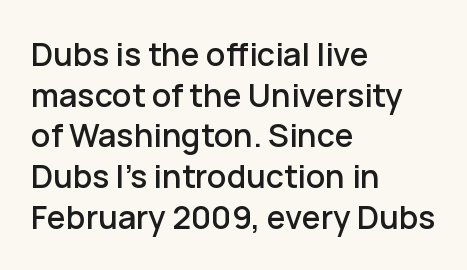
Q: Is the text italic (slanted)? A: No, it is upright.
Q: Is the typeface a serif or a sans-serif typeface? A: Sans-serif.
Q: Is the text underlined? A: No.
Q: How is the paragraph aligned? A: Left-aligned.
Q: Is the spacing between letters normal or unusually wide? A: Normal.
Q: Is the spacing between lines tight, normal or loose? A: Normal.
Q: Width (condensed, normal, or wide)? A: Normal.
Q: Stroke contrast? A: Low.
Q: x-height? A: Medium.
Q: Monospaced? A: No.
